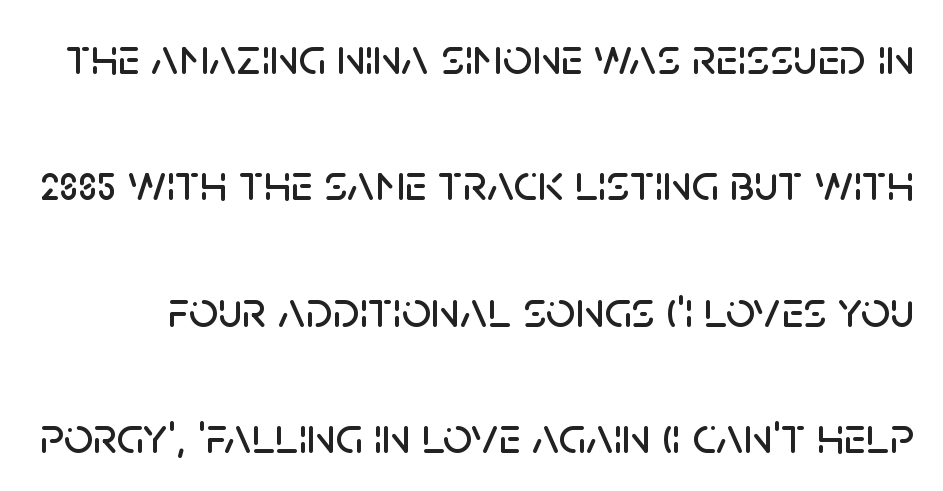
{"serif": "no", "italic": "no", "width": "normal", "stroke_contrast": "low", "x_height": "large", "monospaced": "no", "underline": "no", "line_spacing": "loose", "line_spacing_ratio": 2.43, "letter_spacing": "normal", "letter_spacing_em": 0.0, "glyph_px": 52}
